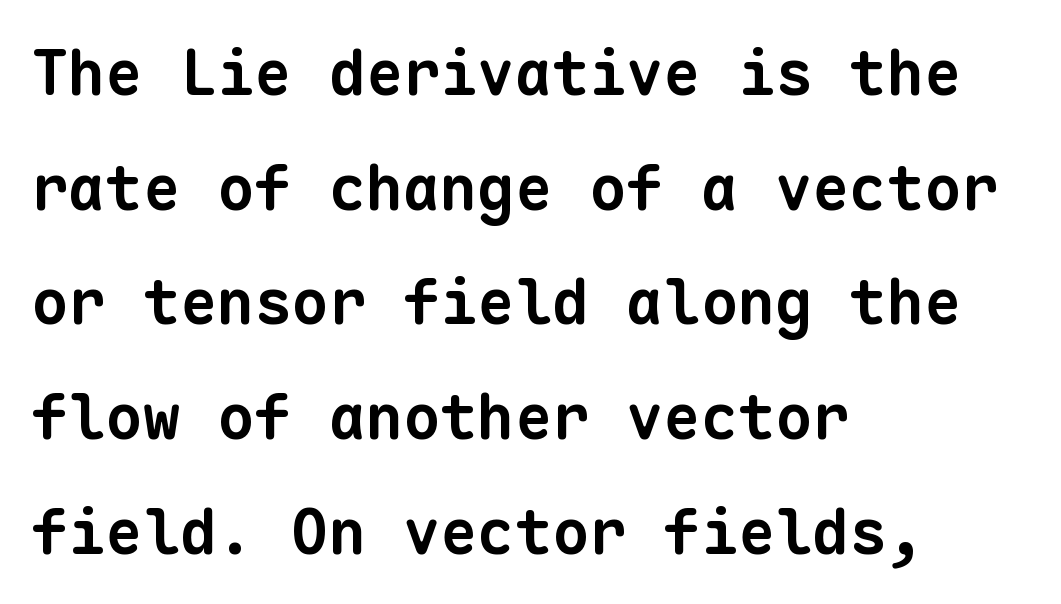
No extra tracking has been applied to these lines. The passage shown is typed in a monospace face where columns stay perfectly aligned. The font family rendered here belongs to the sans-serif group. This rendering features lettering with no underline. Compared with a centered layout, this one pins lines to the left instead.
